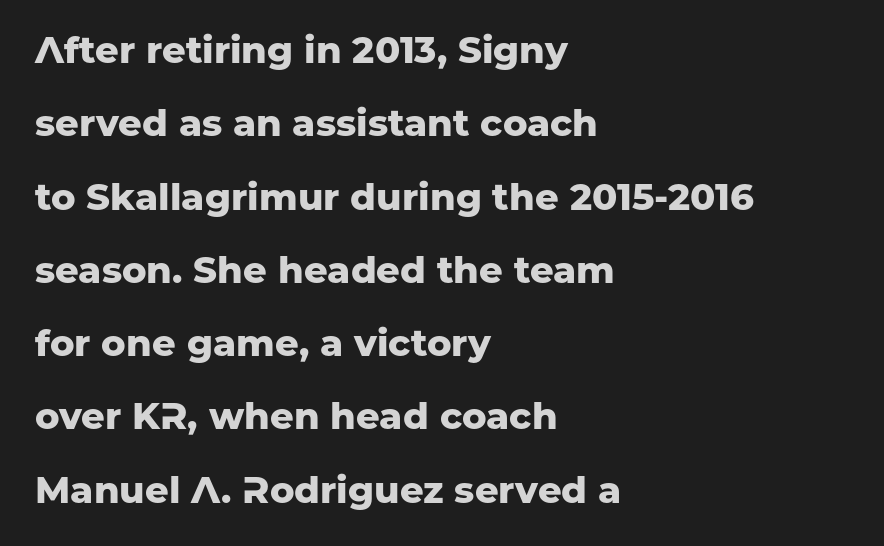
The image shows 37 px heavy sans-serif type, upright; set left-aligned, loose line spacing (1.98x), normal letter spacing, not underlined; low stroke contrast and a medium x-height.
